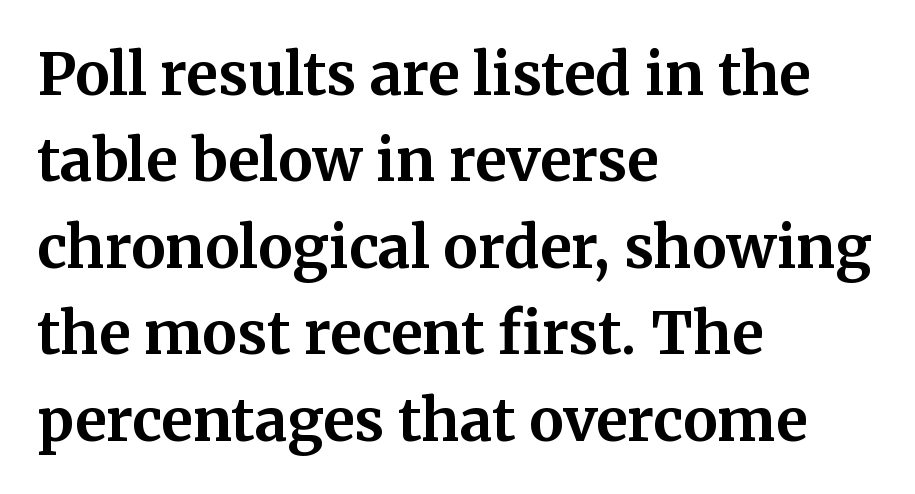
{"serif": "yes", "italic": "no", "bold": "yes", "weight": "bold", "width": "normal", "stroke_contrast": "medium", "x_height": "medium", "monospaced": "no", "underline": "no", "align": "left", "line_spacing": "normal", "line_spacing_ratio": 1.49, "letter_spacing": "normal", "letter_spacing_em": 0.0, "glyph_px": 58}
